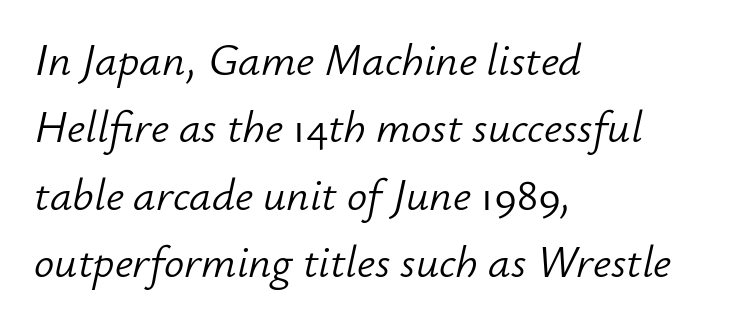
The specimen reads as italic at a glance. Looks like regular typesetting: each glyph gets only the width it needs. Weight: regular or lighter. The string is rendered with underlining switched off. Teacher's note: observe the even left margin — that is flush-left alignment. In terms of letterspacing, this is plain default setting.
